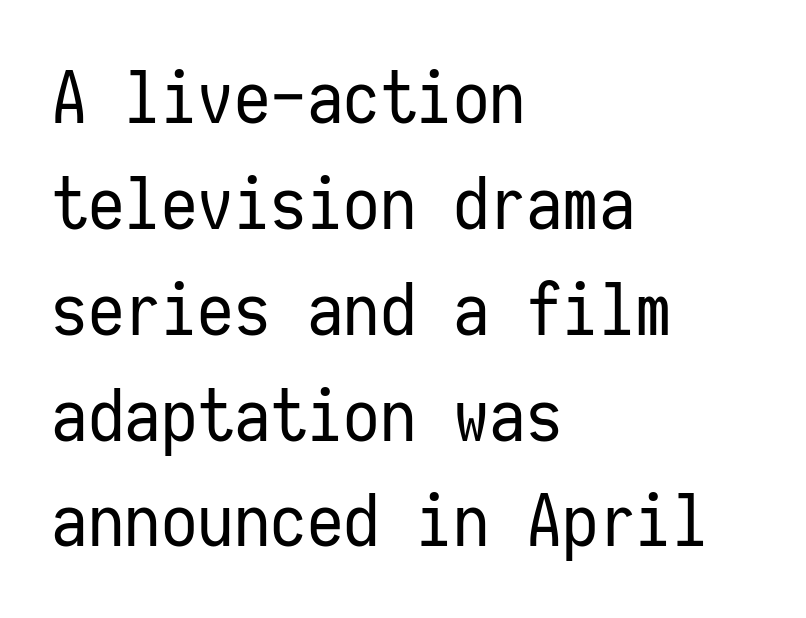
Glance below the letters and you will spot only blank space. Between one letter and the next there's only the usual sliver of space. The passage shown stacks its lines at a standard gap. Nope, not italic — everything's standing straight. Serif or sans? Sans — the stroke terminals are bare. The face used here is monospaced, like something from a code editor.
